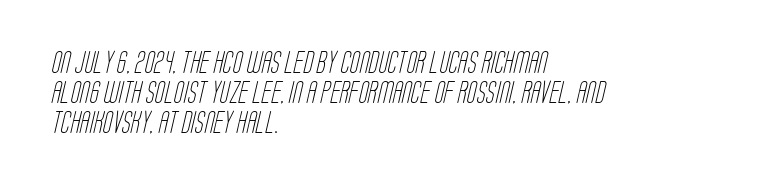
The image shows 22 px text type; set left-aligned, normal line spacing (1.36x), normal letter spacing, not underlined.
